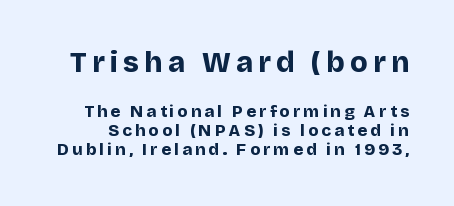
The vertical gap from one line to the next is small. As a designer I'd log this as weight 700, bold. Looks like regular typesetting: each glyph gets only the width it needs. A clean baseline with only descenders dipping below it. The type family on display is of the sans-serif kind.
